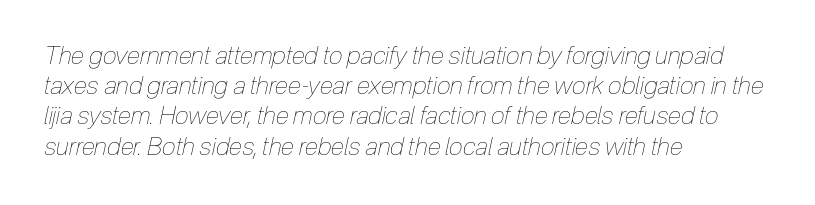
Is this a heavy cut? Hardly; it is regular or lighter. Would a proofreader flag this as italicized? Yes. How are the letters spaced? Ordinarily, with no added tracking. Underlining? Definitely not there. The typesetter chose a ragged-right arrangement here.
